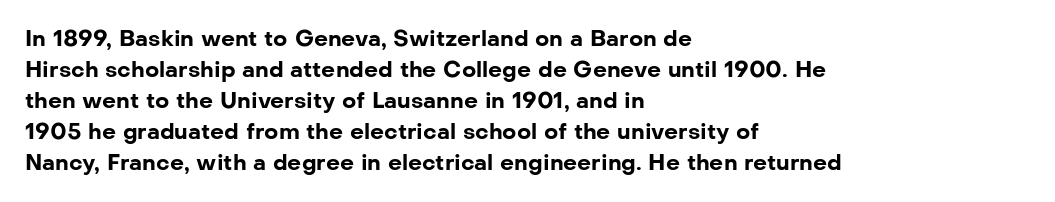
{"italic": "no", "bold": "yes", "underline": "no", "align": "left", "line_spacing": "normal", "line_spacing_ratio": 1.41, "letter_spacing": "normal", "letter_spacing_em": 0.0, "glyph_px": 22}
